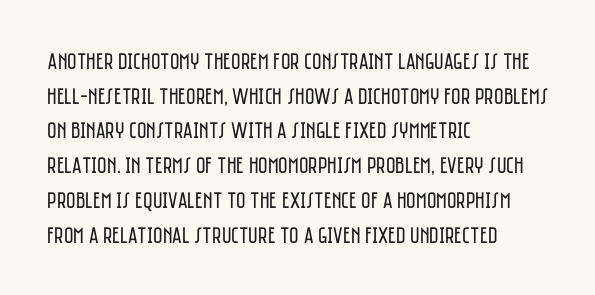
Q: Is the text bold? A: No.
Q: Is the text italic (slanted)? A: No, it is upright.
Q: Is the text underlined? A: No.
Q: How is the paragraph aligned? A: Left-aligned.
Q: Is the spacing between letters normal or unusually wide? A: Normal.
Q: Is the spacing between lines tight, normal or loose? A: Normal.
